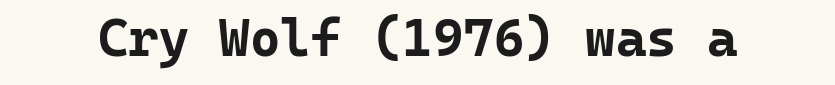
Q: Is the text bold? A: Yes.
Q: Is the text italic (slanted)? A: No, it is upright.
Q: Is the typeface a serif or a sans-serif typeface? A: Sans-serif.
Q: Is the text underlined? A: No.
Q: Is the spacing between letters normal or unusually wide? A: Normal.
Q: Width (condensed, normal, or wide)? A: Normal.
Q: Stroke contrast? A: Low.
Q: x-height? A: Medium.
Q: Monospaced? A: Yes.
